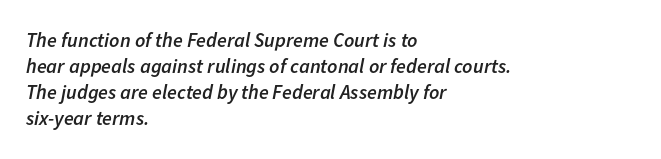
{"italic": "yes", "lean": "right", "slant_degrees": 11, "bold": "semi", "underline": "no", "align": "left", "line_spacing": "normal", "line_spacing_ratio": 1.3, "letter_spacing": "normal", "letter_spacing_em": 0.0, "glyph_px": 20}
